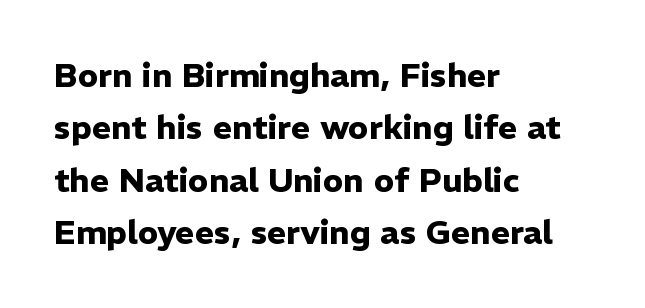
{"serif": "no", "italic": "no", "bold": "yes", "weight": "heavy", "width": "normal", "stroke_contrast": "low", "x_height": "medium", "monospaced": "no", "underline": "no", "align": "left", "line_spacing": "normal", "line_spacing_ratio": 1.59, "letter_spacing": "normal", "letter_spacing_em": 0.0, "glyph_px": 33}
